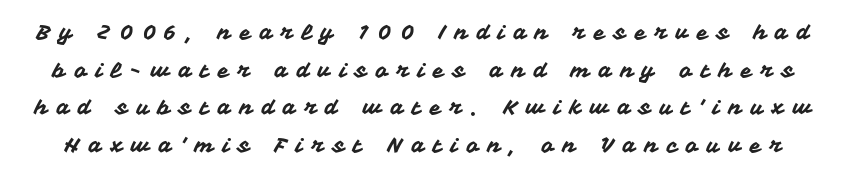
Q: Is the text italic (slanted)? A: Yes.
Q: Is the text underlined? A: No.
Q: Is the spacing between letters normal or unusually wide? A: Unusually wide.
